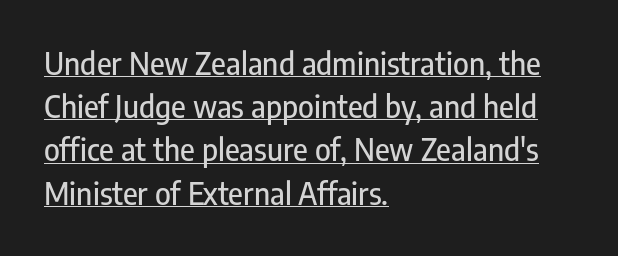
{"serif": "no", "italic": "no", "width": "condensed", "stroke_contrast": "low", "x_height": "medium", "monospaced": "no", "underline": "yes", "align": "left", "line_spacing": "normal", "line_spacing_ratio": 1.44, "letter_spacing": "normal", "letter_spacing_em": 0.0, "glyph_px": 30}
